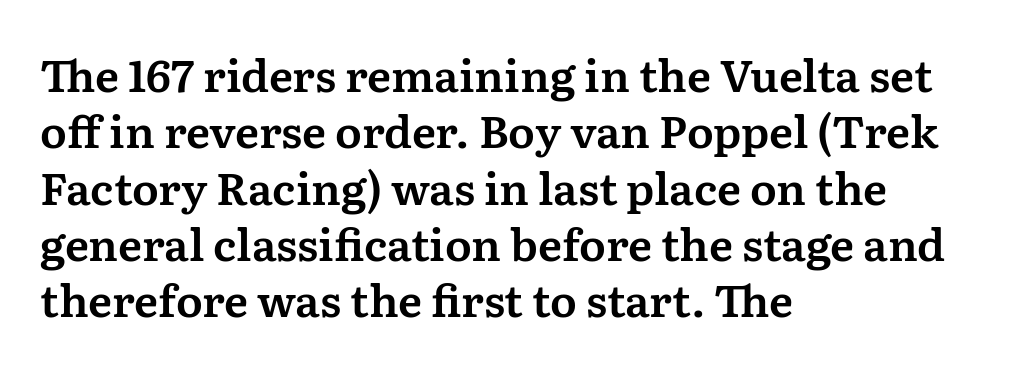
Q: Is the text italic (slanted)? A: No, it is upright.
Q: Is the typeface a serif or a sans-serif typeface? A: Serif.
Q: Is the text underlined? A: No.
Q: How is the paragraph aligned? A: Left-aligned.
Q: Is the spacing between letters normal or unusually wide? A: Normal.
Q: Is the spacing between lines tight, normal or loose? A: Normal.
Q: Width (condensed, normal, or wide)? A: Normal.
Q: Stroke contrast? A: Medium.
Q: x-height? A: Medium.
Q: Monospaced? A: No.
